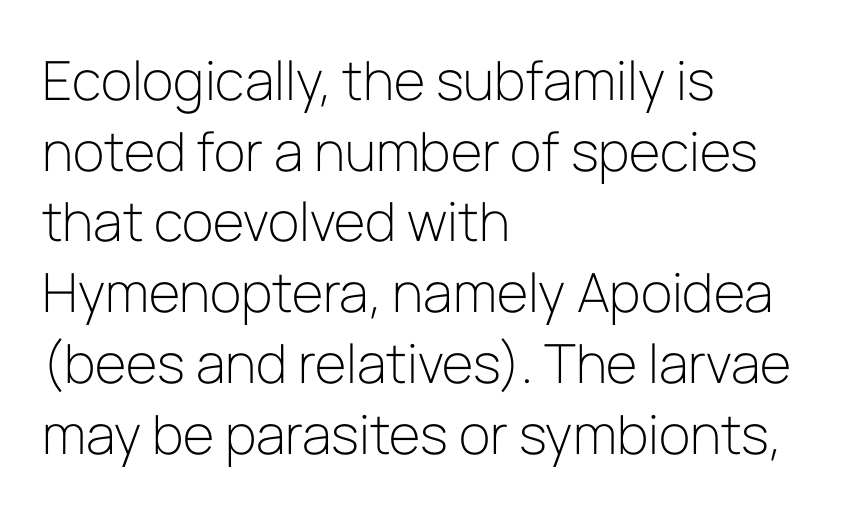
The image shows 54 px light sans-serif type, upright; set left-aligned, normal line spacing (1.31x), normal letter spacing, not underlined; low stroke contrast and a medium x-height.
